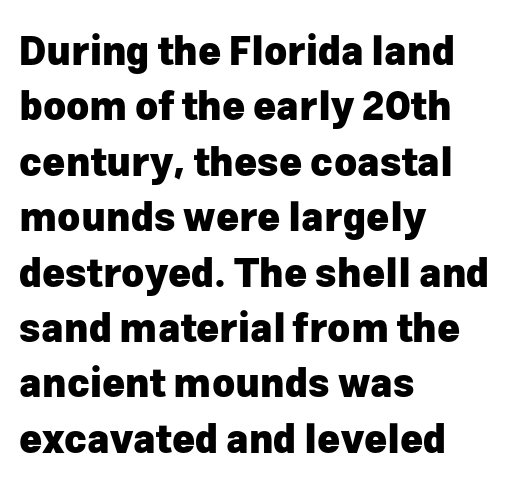
The image shows 39 px heavy sans-serif type, upright; set left-aligned, normal line spacing (1.42x), normal letter spacing, not underlined; low stroke contrast and a medium x-height.
